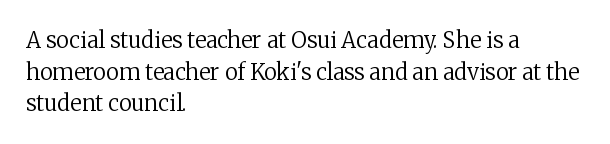
Ordinary non-slanted type is in use. Whoever set this chose a conventional vertical rhythm. Nothing unusual about the tracking: characters are spaced as the font intends. Every row of glyphs begins at an identical x-position on the left.
